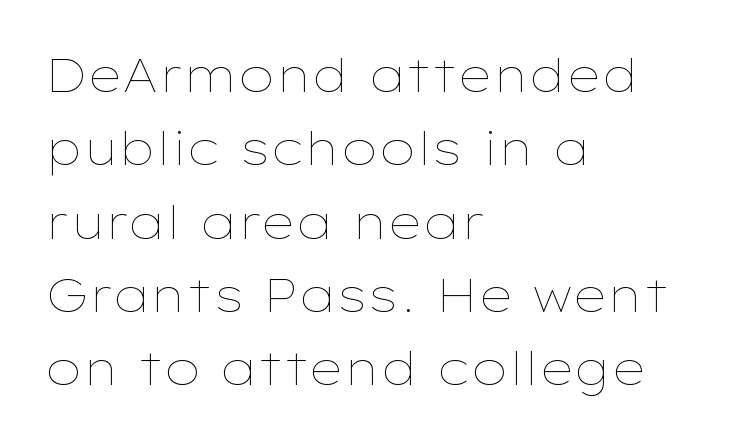
Q: Is the text bold? A: No.
Q: Is the text italic (slanted)? A: No, it is upright.
Q: Is the text underlined? A: No.
Q: How is the paragraph aligned? A: Left-aligned.
Q: Is the spacing between letters normal or unusually wide? A: Normal.
Q: Is the spacing between lines tight, normal or loose? A: Normal.
Q: Width (condensed, normal, or wide)? A: Wide.
Q: Stroke contrast? A: Low.
Q: x-height? A: Medium.
Q: Monospaced? A: No.
